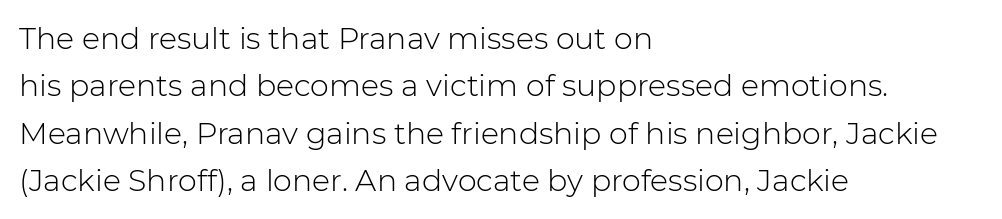
Q: Is the text bold? A: No.
Q: Is the text italic (slanted)? A: No, it is upright.
Q: Is the typeface a serif or a sans-serif typeface? A: Sans-serif.
Q: Is the text underlined? A: No.
Q: How is the paragraph aligned? A: Left-aligned.
Q: Is the spacing between letters normal or unusually wide? A: Normal.
Q: Is the spacing between lines tight, normal or loose? A: Normal.
Q: Width (condensed, normal, or wide)? A: Normal.
Q: Stroke contrast? A: Low.
Q: x-height? A: Medium.
Q: Monospaced? A: No.
